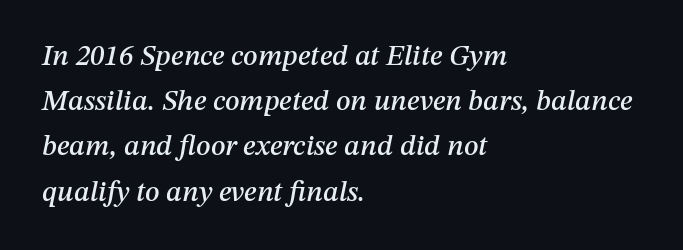
{"italic": "yes", "lean": "right", "slant_degrees": 12, "width": "normal", "stroke_contrast": "medium", "x_height": "medium", "monospaced": "no", "underline": "no", "align": "left", "line_spacing": "normal", "line_spacing_ratio": 1.56, "letter_spacing": "normal", "letter_spacing_em": 0.0, "glyph_px": 29}
